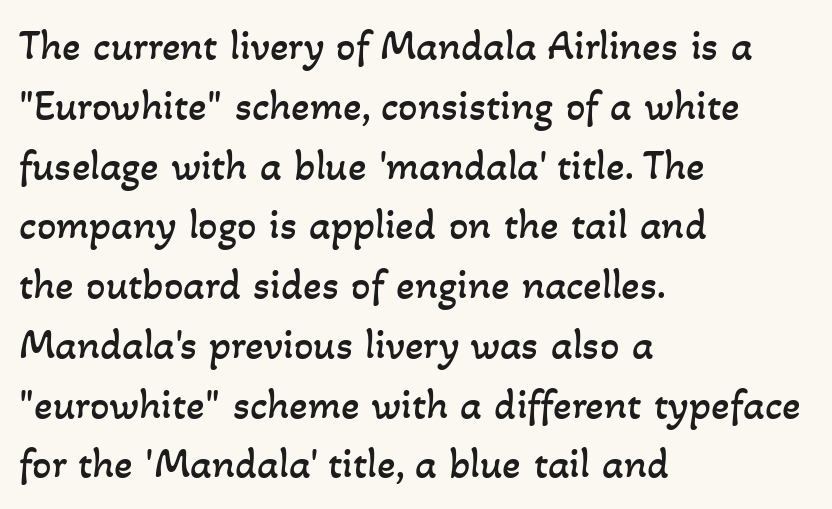
{"bold": "no", "weight": "regular", "width": "normal", "stroke_contrast": "low", "x_height": "small", "monospaced": "no", "underline": "no", "align": "left", "line_spacing": "normal", "line_spacing_ratio": 1.39, "letter_spacing": "normal", "letter_spacing_em": 0.0, "glyph_px": 43}
